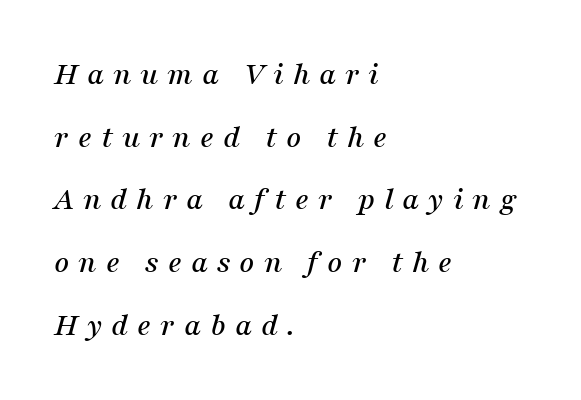
The image shows 33 px serif type, italic (leaning right); set left-aligned, loose line spacing (1.9x), unusually wide letter spacing (+0.27 em), not underlined; medium stroke contrast and a medium x-height.
